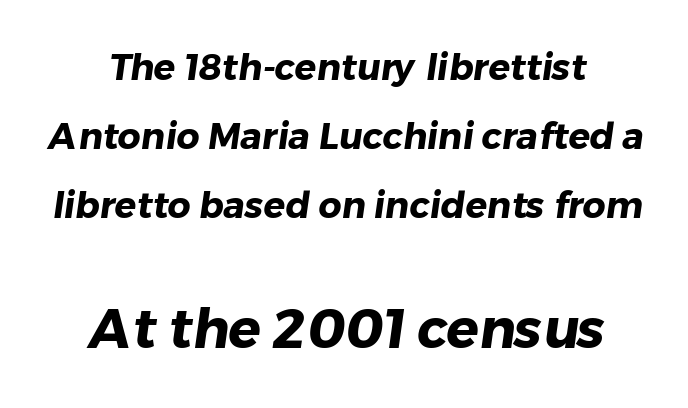
The image shows 54 px heavy sans-serif type; set centered, loose line spacing (1.92x), normal letter spacing, not underlined; the second (bottom) block is 1.5x larger; low stroke contrast and a medium x-height.
